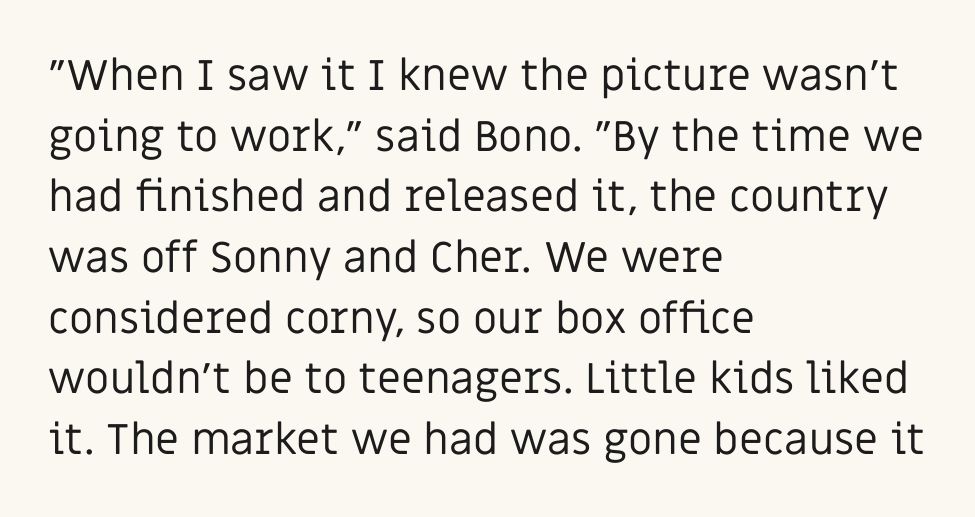
No word sits above an underline. Reading down the column, the eye jumps a familiar distance to each next line. Every character sits straight up, as roman type does. These lines are composed in type without serifs. On a weight scale, this lands at 450 or below. The passage shown has conventional tracking throughout.
